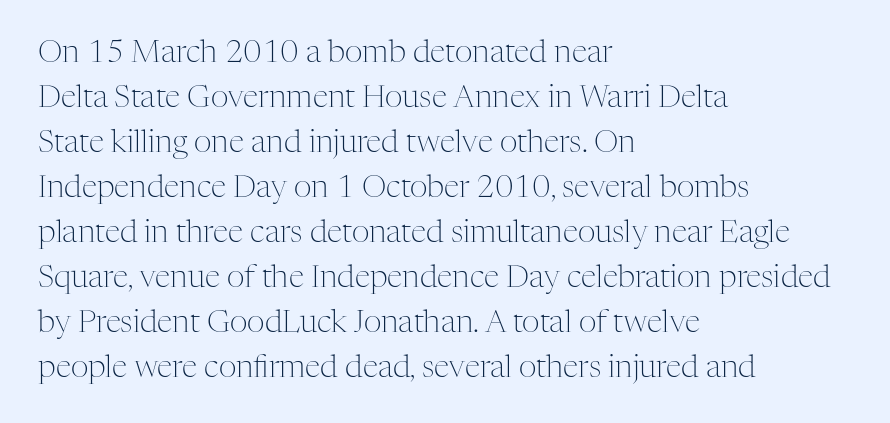
Q: Is the text bold? A: No.
Q: Is the text italic (slanted)? A: No, it is upright.
Q: Is the typeface a serif or a sans-serif typeface? A: Serif.
Q: Is the text underlined? A: No.
Q: How is the paragraph aligned? A: Left-aligned.
Q: Is the spacing between letters normal or unusually wide? A: Normal.
Q: Is the spacing between lines tight, normal or loose? A: Normal.
Q: Width (condensed, normal, or wide)? A: Normal.
Q: Stroke contrast? A: Medium.
Q: x-height? A: Medium.
Q: Monospaced? A: No.
